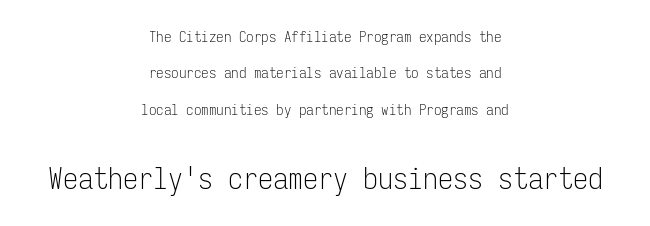
The image shows 30 px light, condensed sans-serif type, upright, monospaced; set centered, loose line spacing (2.43x), normal letter spacing, not underlined; the second (bottom) block is 2.0x larger; low stroke contrast and a medium x-height.
